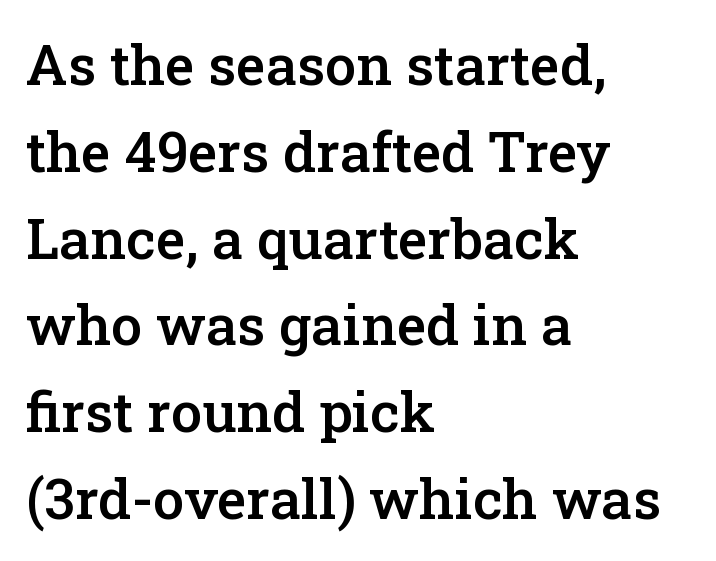
Q: Is the text bold? A: Semi-bold.
Q: Is the text italic (slanted)? A: No, it is upright.
Q: Is the typeface a serif or a sans-serif typeface? A: Serif.
Q: Is the text underlined? A: No.
Q: How is the paragraph aligned? A: Left-aligned.
Q: Is the spacing between letters normal or unusually wide? A: Normal.
Q: Is the spacing between lines tight, normal or loose? A: Normal.
Q: Width (condensed, normal, or wide)? A: Normal.
Q: Stroke contrast? A: Low.
Q: x-height? A: Medium.
Q: Monospaced? A: No.
